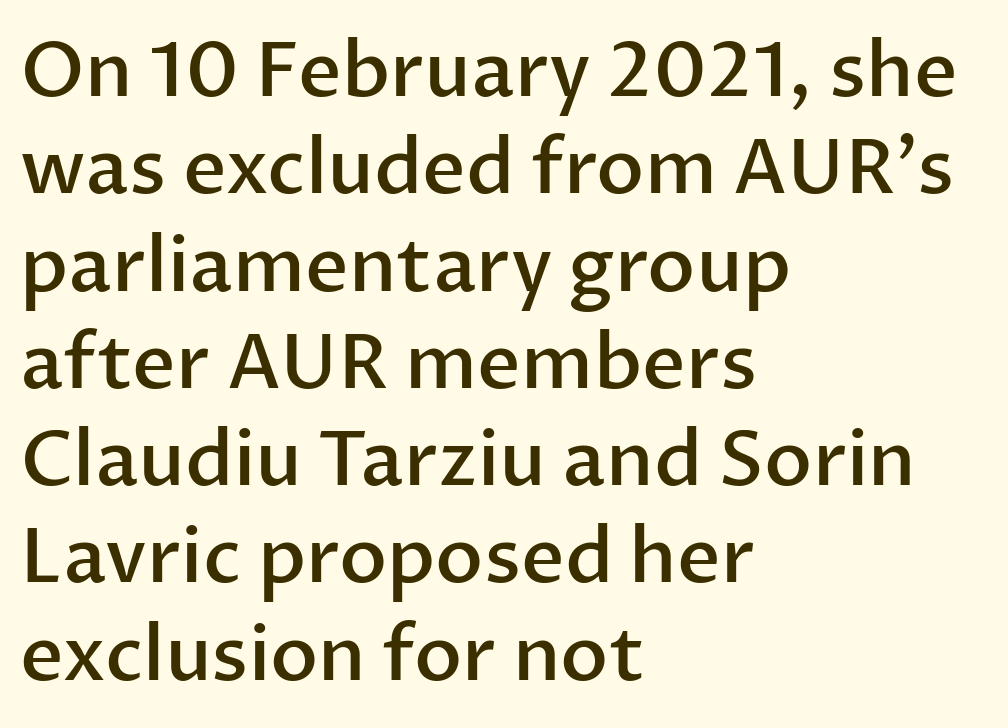
Q: Is the text bold? A: Semi-bold.
Q: Is the text italic (slanted)? A: No, it is upright.
Q: Is the typeface a serif or a sans-serif typeface? A: Sans-serif.
Q: Is the text underlined? A: No.
Q: How is the paragraph aligned? A: Left-aligned.
Q: Is the spacing between letters normal or unusually wide? A: Normal.
Q: Is the spacing between lines tight, normal or loose? A: Normal.
Q: Width (condensed, normal, or wide)? A: Normal.
Q: Stroke contrast? A: Low.
Q: x-height? A: Medium.
Q: Monospaced? A: No.
